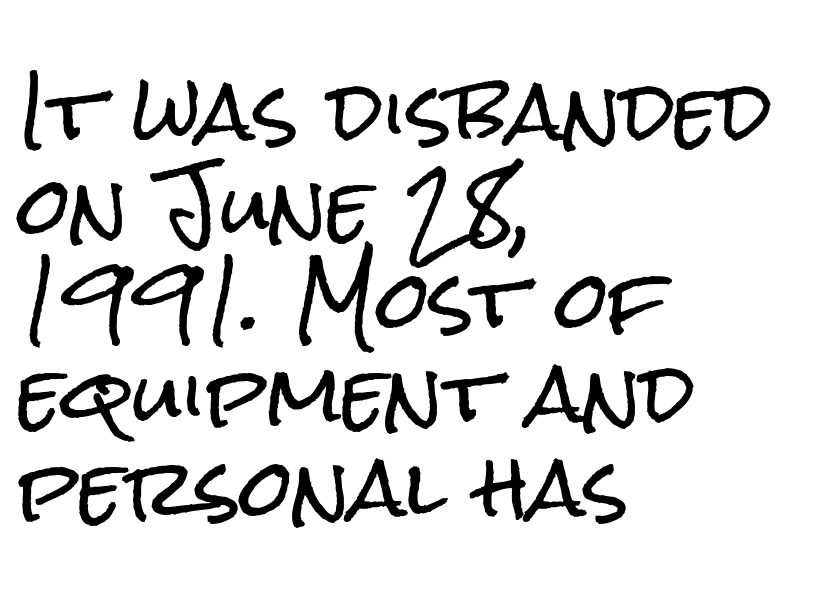
The paragraph has a hard left edge and a soft right edge. This is sans-serif lettering, the kind often seen on screens and signage. This sample has the flowing, uneven cadence of proportional lettering. The words here are not underlined. The lettering holds an erect, upright posture throughout.
